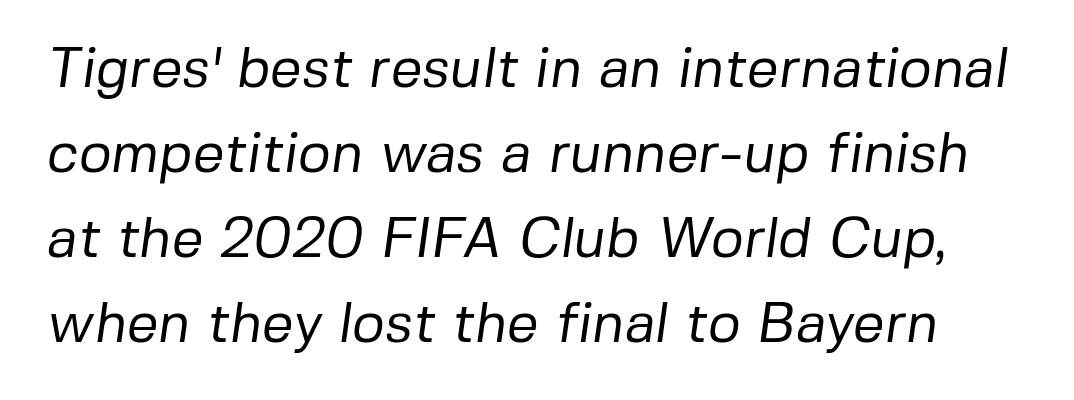
This rendering employs a face without finishing strokes, i.e., a sans-serif. Weight: not bold — regular or lighter. Spacing verdict: proportional, widths tailored to each character. Letters rest on an invisible, unmarked baseline. The letterforms sit shoulder to shoulder at normal distance.
